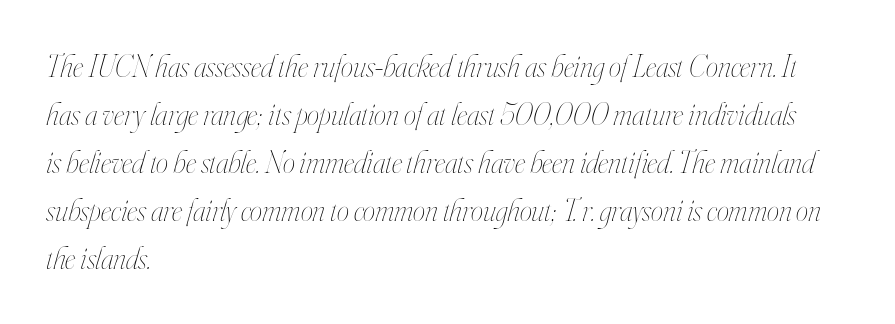
The image shows 31 px thin, condensed type, italic (leaning right); set left-aligned, normal line spacing (1.55x), normal letter spacing, not underlined; high stroke contrast and a small x-height.
